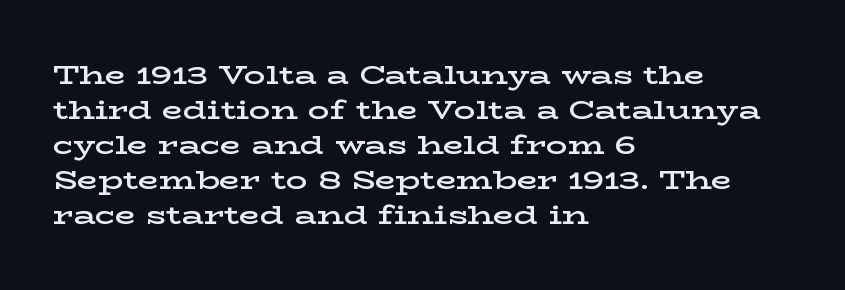
Q: Is the text bold? A: Semi-bold.
Q: Is the text italic (slanted)? A: No, it is upright.
Q: Is the text underlined? A: No.
Q: How is the paragraph aligned? A: Left-aligned.
Q: Is the spacing between letters normal or unusually wide? A: Normal.
Q: Is the spacing between lines tight, normal or loose? A: Normal.
